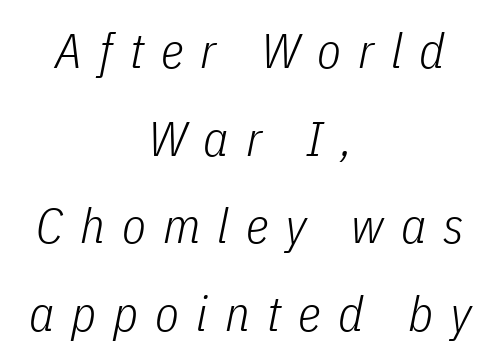
A clean baseline with only descenders dipping below it. Visually the block forms a symmetrical silhouette, jagged on both flanks. An italicized treatment has been applied to the whole sample. The tracking jumps out immediately: characters are airy and widely separated.
